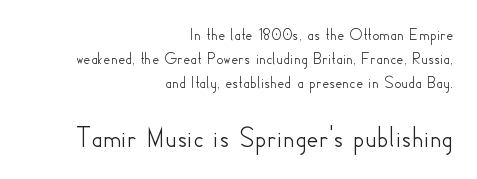
The image shows 29 px sans-serif type, upright; set right-aligned, normal line spacing (1.42x), normal letter spacing, not underlined; the second (bottom) block is 1.71x larger; low stroke contrast and a small x-height.
